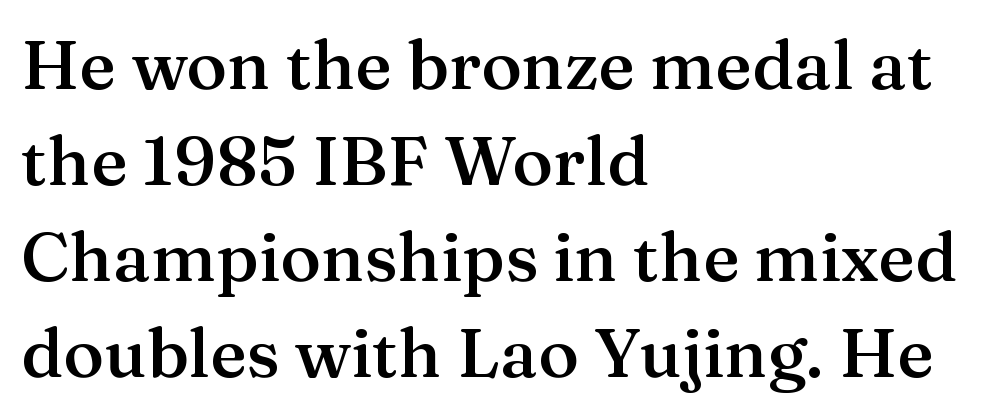
Line starts are locked; line ends wander. Spacing verdict: proportional, widths tailored to each character. Look at the stroke-to-counter ratio: somewhat heavy, a semibold. Does the type have serifs? Yes, each stem ends in a small foot. The area under the type is left untouched. There is no visible air inserted between adjacent glyphs.
